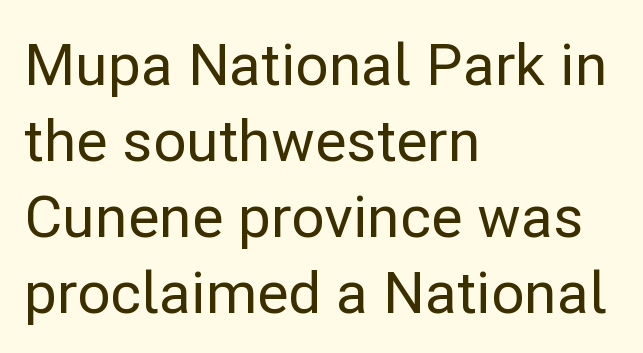
The image shows 58 px sans-serif type, upright; set left-aligned, normal line spacing (1.31x), normal letter spacing, not underlined; low stroke contrast and a medium x-height.
